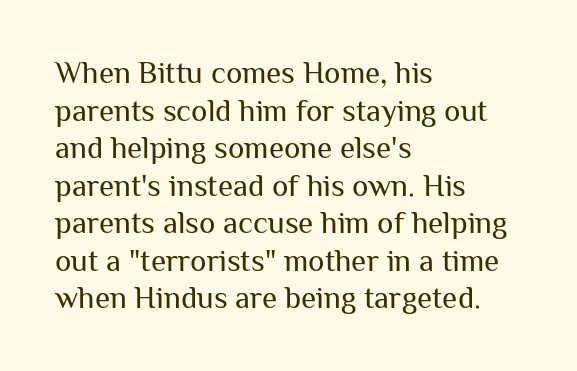
Q: Is the text bold? A: No.
Q: Is the text italic (slanted)? A: No, it is upright.
Q: Is the typeface a serif or a sans-serif typeface? A: Sans-serif.
Q: Is the text underlined? A: No.
Q: How is the paragraph aligned? A: Left-aligned.
Q: Is the spacing between letters normal or unusually wide? A: Normal.
Q: Width (condensed, normal, or wide)? A: Normal.
Q: Stroke contrast? A: Medium.
Q: x-height? A: Medium.
Q: Monospaced? A: No.
